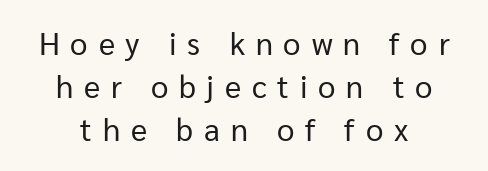
I'd call this a sans setting — the letters go barefoot. These lines are rendered in a variable-pitch font. The space directly below the letters is spotless. The type sits square on the baseline with zero lean. Does extra space separate the letters? Yes, quite a lot of it. Heft: none added — not bold.
